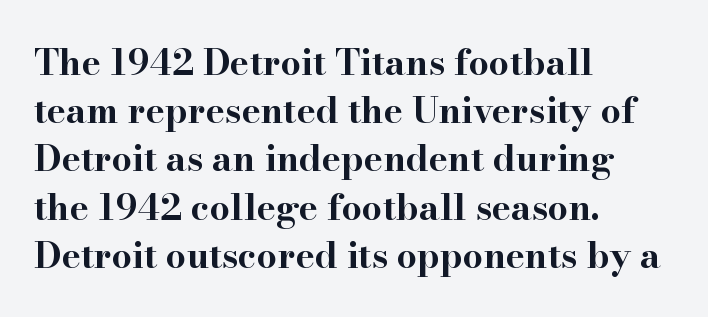
Q: Is the text bold? A: Yes.
Q: Is the text italic (slanted)? A: No, it is upright.
Q: Is the typeface a serif or a sans-serif typeface? A: Serif.
Q: Is the text underlined? A: No.
Q: How is the paragraph aligned? A: Left-aligned.
Q: Is the spacing between letters normal or unusually wide? A: Normal.
Q: Is the spacing between lines tight, normal or loose? A: Normal.
Q: Width (condensed, normal, or wide)? A: Wide.
Q: Stroke contrast? A: High.
Q: x-height? A: Small.
Q: Monospaced? A: No.
